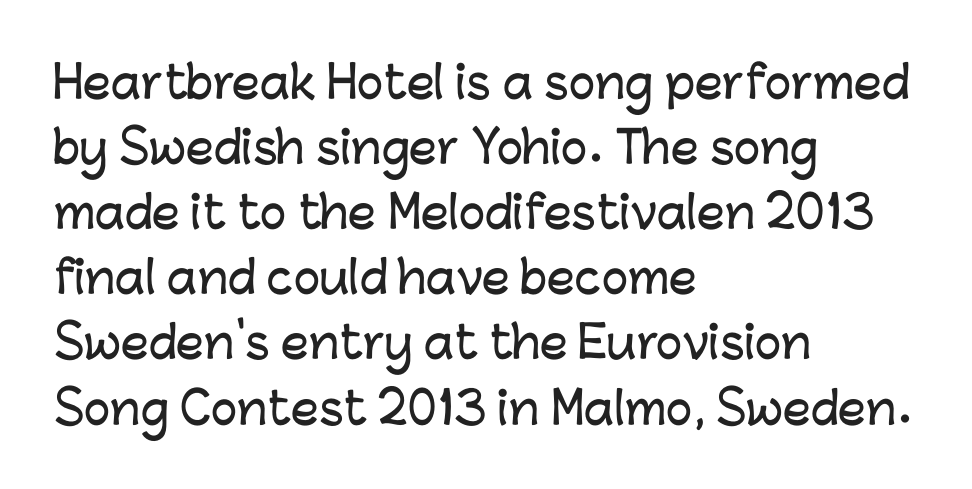
Q: Is the text italic (slanted)? A: No, it is upright.
Q: Is the typeface a serif or a sans-serif typeface? A: Sans-serif.
Q: Is the text underlined? A: No.
Q: How is the paragraph aligned? A: Left-aligned.
Q: Is the spacing between letters normal or unusually wide? A: Normal.
Q: Is the spacing between lines tight, normal or loose? A: Normal.
Q: Width (condensed, normal, or wide)? A: Normal.
Q: Stroke contrast? A: Low.
Q: x-height? A: Medium.
Q: Monospaced? A: No.
